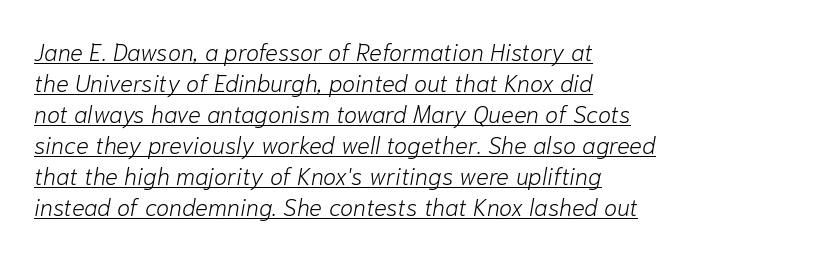
Q: Is the text bold? A: No.
Q: Is the text italic (slanted)? A: Yes, it leans right by about 10 degrees.
Q: Is the text underlined? A: Yes.
Q: How is the paragraph aligned? A: Left-aligned.
Q: Is the spacing between letters normal or unusually wide? A: Normal.
Q: Is the spacing between lines tight, normal or loose? A: Normal.
